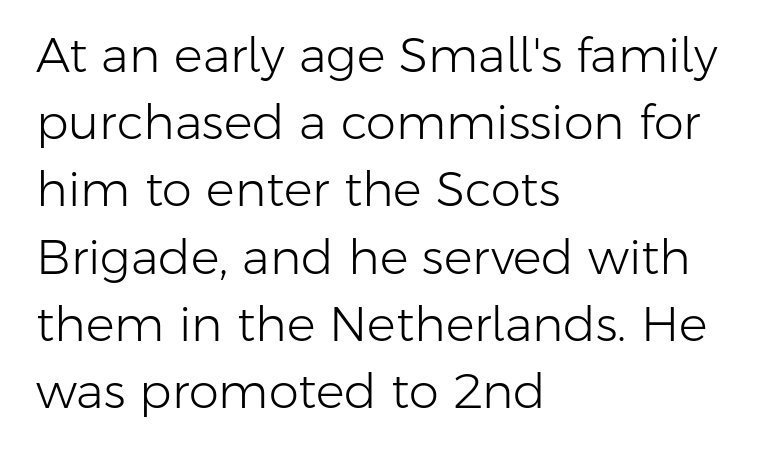
Stroke mass is kept to a normal reading level or below. The passage shown is typed in a proportional face where columns would drift. The strip under each line holds only bare page. This is roman type, the default non-slanted kind.
